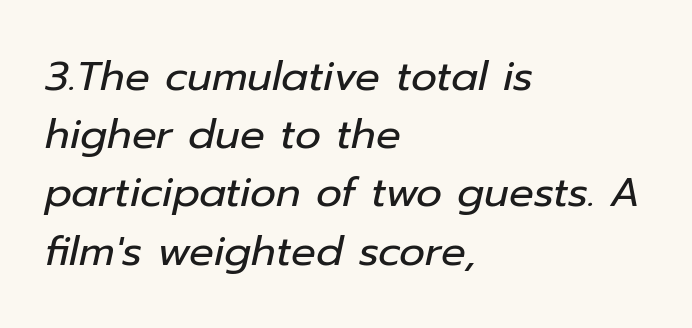
The strokes carry an ordinary text weight at most. The block of text has a typical density, with ordinary space between rows. Rendered with sloped, italic letterforms. Bare-footed words on every line. Letter spacing: default.
